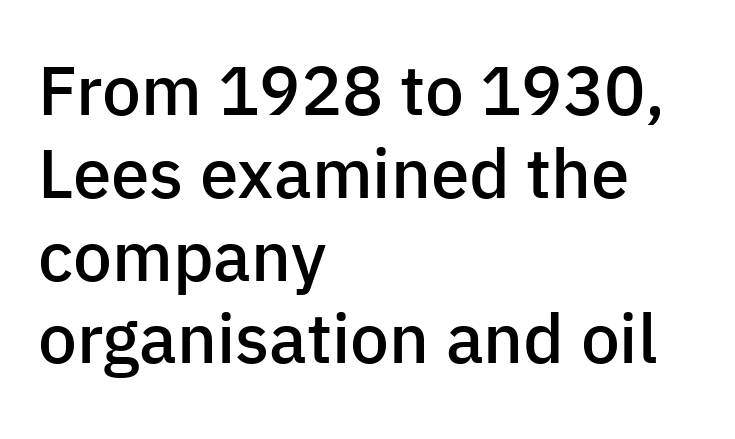
The image shows 69 px semibold sans-serif type, upright; set left-aligned, line spacing 1.2x, normal letter spacing, not underlined; low stroke contrast and a medium x-height.
